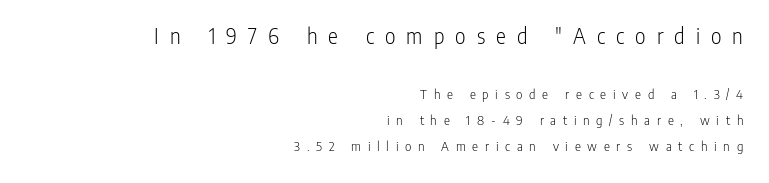
Leftover space on each line is placed entirely before the opening word. The specimen reads as upright at a glance. Each row of text sits above clean, open space. Weight: not bold — regular or lighter.
